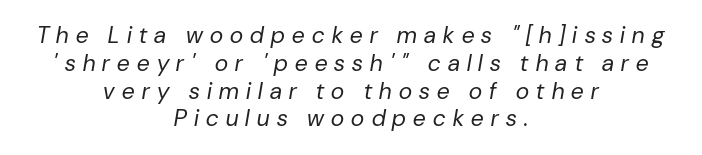
Q: Is the text bold? A: No.
Q: Is the text italic (slanted)? A: Yes, it leans right by about 10 degrees.
Q: Is the text underlined? A: No.
Q: How is the paragraph aligned? A: Centered.
Q: Is the spacing between letters normal or unusually wide? A: Unusually wide.
